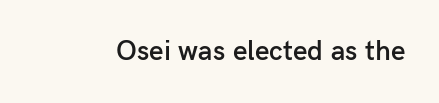
Q: Is the text bold? A: Semi-bold.
Q: Is the text italic (slanted)? A: No, it is upright.
Q: Is the typeface a serif or a sans-serif typeface? A: Sans-serif.
Q: Is the text underlined? A: No.
Q: Is the spacing between letters normal or unusually wide? A: Normal.
Q: Width (condensed, normal, or wide)? A: Normal.
Q: Stroke contrast? A: Low.
Q: x-height? A: Medium.
Q: Monospaced? A: No.
